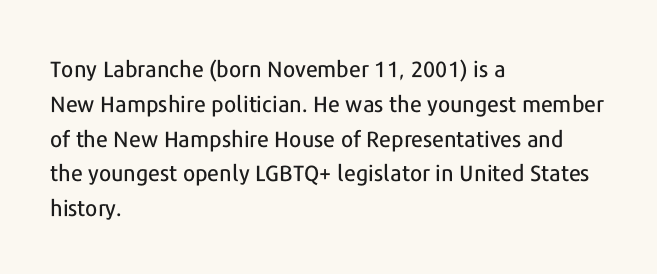
Q: Is the text italic (slanted)? A: No, it is upright.
Q: Is the text underlined? A: No.
Q: How is the paragraph aligned? A: Left-aligned.
Q: Is the spacing between letters normal or unusually wide? A: Normal.
Q: Is the spacing between lines tight, normal or loose? A: Normal.
